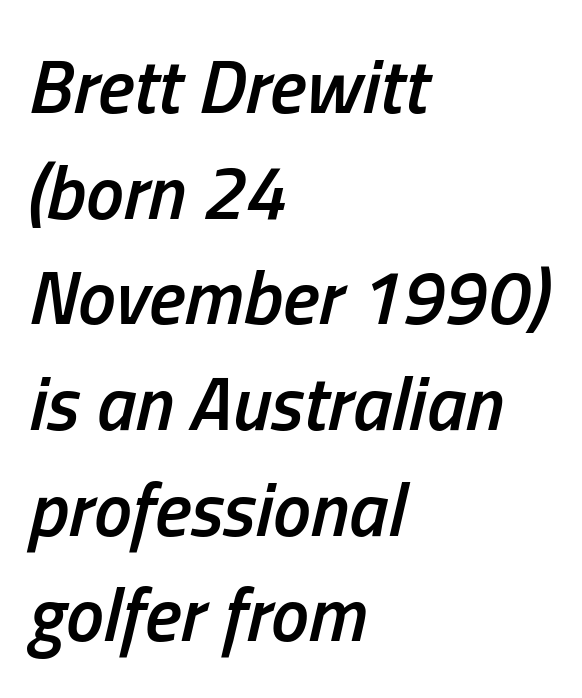
The face used here is rendered with its standard letterfit. Typeset ragged right — the left edge is the straight one. Typesetter's note: demi weight, one step under bold. Underline: absent.
